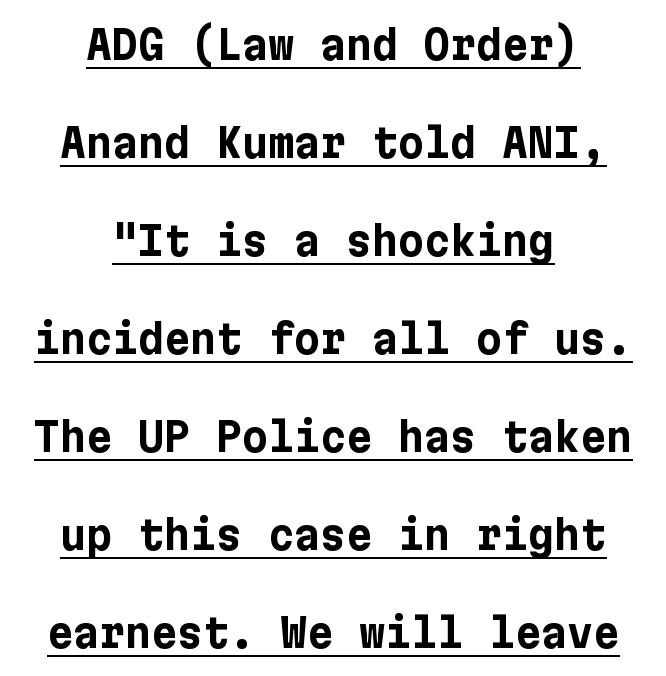
The image shows 40 px bold sans-serif type, upright; set centered, loose line spacing (2.45x), normal letter spacing, underlined; low stroke contrast and a medium x-height.
